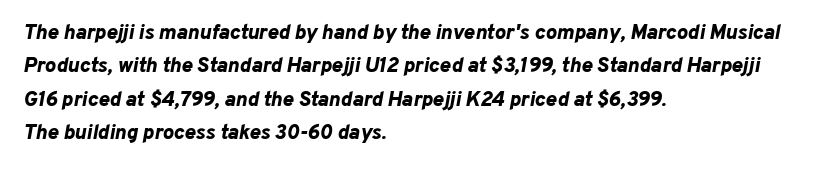
{"italic": "yes", "lean": "right", "slant_degrees": 10, "bold": "yes", "underline": "no", "align": "left", "line_spacing": "normal", "line_spacing_ratio": 1.59, "letter_spacing": "normal", "letter_spacing_em": 0.0, "glyph_px": 21}
